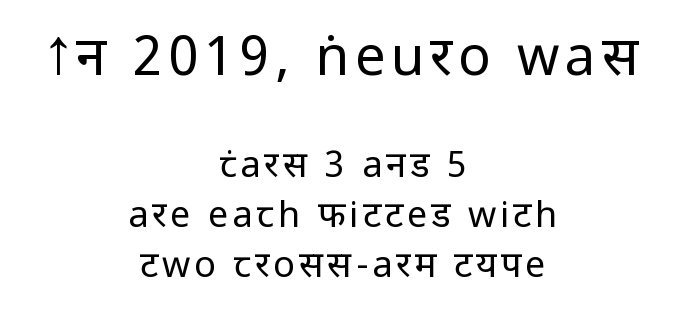
Q: Is the text bold? A: No.
Q: Is the text italic (slanted)? A: No, it is upright.
Q: Is the typeface a serif or a sans-serif typeface? A: Sans-serif.
Q: Is the text underlined? A: No.
Q: How is the paragraph aligned? A: Centered.
Q: Is the spacing between lines tight, normal or loose? A: Normal.
Q: Which block of text is set in a larger size, the first (top) or the second (bottom)? A: The first (top) one.
Q: Width (condensed, normal, or wide)? A: Normal.
Q: Stroke contrast? A: Low.
Q: x-height? A: Medium.
Q: Monospaced? A: No.
